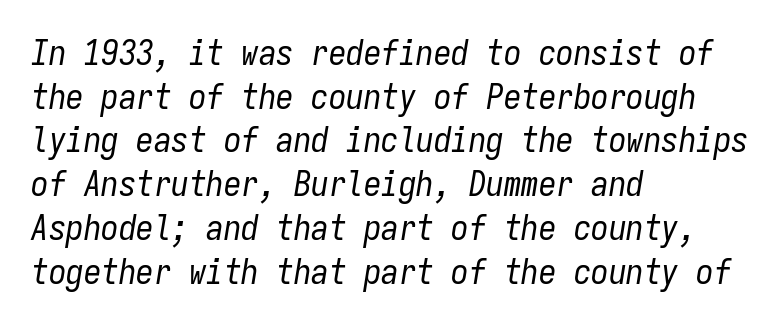
The image shows 35 px regular-weight, condensed type, italic (leaning right), monospaced; set left-aligned, normal line spacing (1.25x), normal letter spacing, not underlined; low stroke contrast and a medium x-height.
